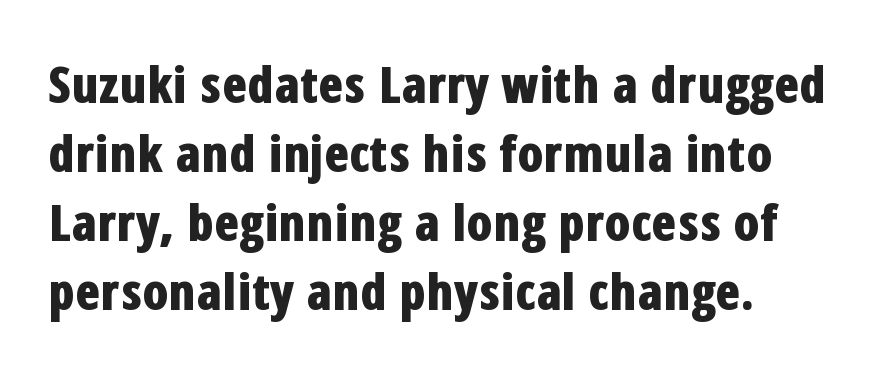
Underline: absent. What's the leading like? Ordinary, nothing unusual. Italic? Not at all — the glyphs are vertical. The face used here is a sans, in the tradition of grotesques and geometrics. The rendering anchors every line to the left-hand side. Observe the ordinary spacing: letters are neighbours, not strangers.
